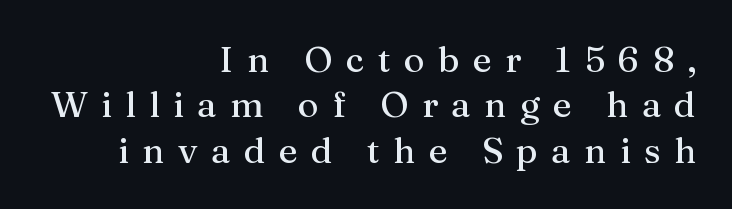
Q: Is the text italic (slanted)? A: No, it is upright.
Q: Is the typeface a serif or a sans-serif typeface? A: Serif.
Q: Is the text underlined? A: No.
Q: How is the paragraph aligned? A: Right-aligned.
Q: Is the spacing between letters normal or unusually wide? A: Unusually wide.
Q: Is the spacing between lines tight, normal or loose? A: Normal.
Q: Width (condensed, normal, or wide)? A: Normal.
Q: Stroke contrast? A: Medium.
Q: x-height? A: Medium.
Q: Monospaced? A: No.
